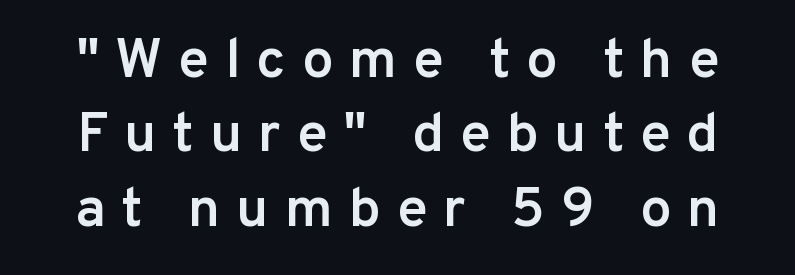
Q: Is the text bold? A: Semi-bold.
Q: Is the text italic (slanted)? A: No, it is upright.
Q: Is the typeface a serif or a sans-serif typeface? A: Sans-serif.
Q: Is the text underlined? A: No.
Q: Is the spacing between letters normal or unusually wide? A: Unusually wide.
Q: Is the spacing between lines tight, normal or loose? A: Normal.
Q: Width (condensed, normal, or wide)? A: Normal.
Q: Stroke contrast? A: Low.
Q: x-height? A: Medium.
Q: Monospaced? A: No.
